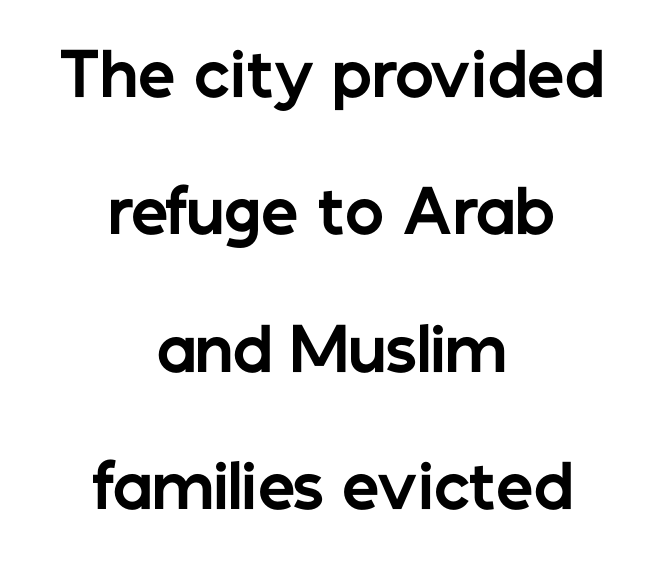
Each letter keeps its own natural width here, so spacing adapts to shape. These lines were composed using upright roman letters. Honestly, the rows look like they've been pulled way apart. Stroke thickness is high; the sample reads as a true bold. Observe the absence of serifs on each vertical stroke in this sample.
